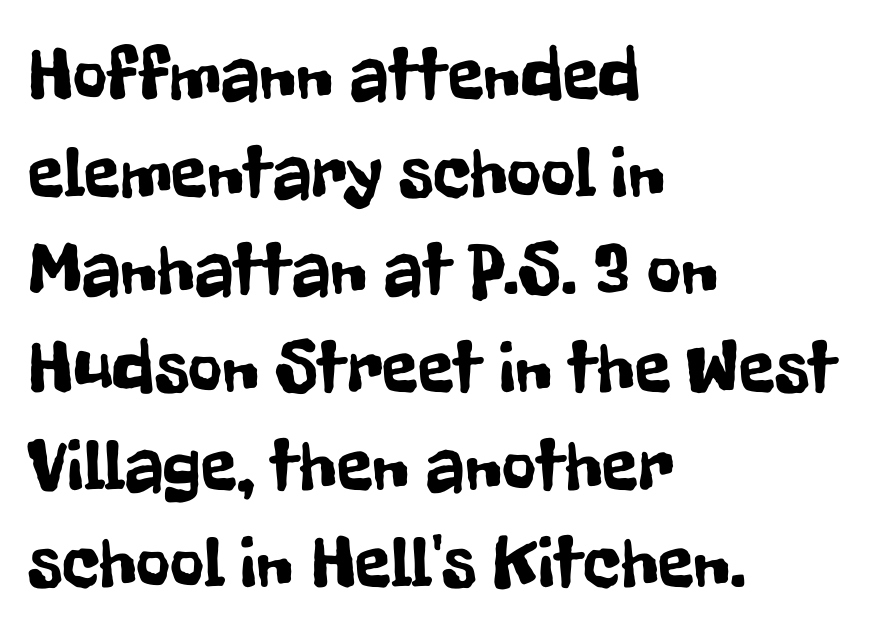
{"serif": "no", "italic": "no", "width": "condensed", "stroke_contrast": "low", "x_height": "medium", "monospaced": "no", "underline": "no", "align": "left", "line_spacing": "normal", "line_spacing_ratio": 1.32, "letter_spacing": "normal", "letter_spacing_em": 0.0, "glyph_px": 74}
